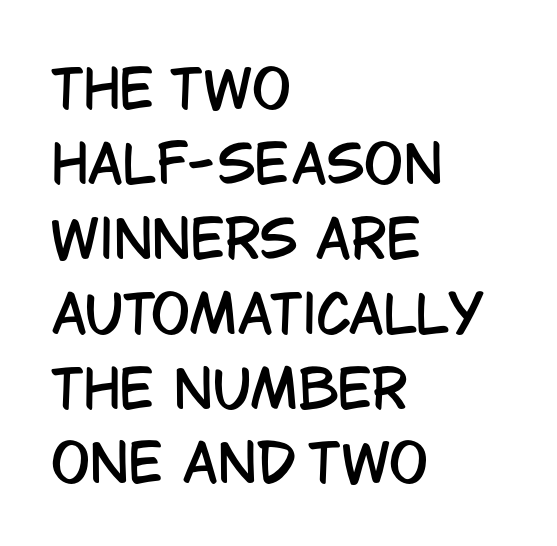
The image shows 52 px condensed sans-serif type, upright; set left-aligned, normal line spacing (1.44x), normal letter spacing, not underlined; low stroke contrast and a large x-height.
